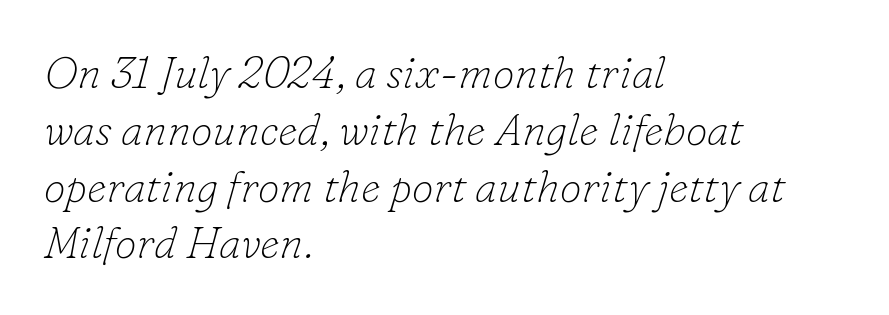
The image shows 44 px thin serif type, italic (leaning right); set left-aligned, normal line spacing (1.29x), normal letter spacing, not underlined; low stroke contrast and a small x-height.
